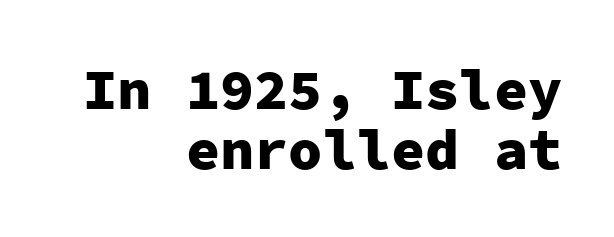
Q: Is the text bold? A: Yes.
Q: Is the text italic (slanted)? A: No, it is upright.
Q: Is the typeface a serif or a sans-serif typeface? A: Sans-serif.
Q: Is the text underlined? A: No.
Q: How is the paragraph aligned? A: Right-aligned.
Q: Is the spacing between letters normal or unusually wide? A: Normal.
Q: Is the spacing between lines tight, normal or loose? A: Tight.
Q: Width (condensed, normal, or wide)? A: Normal.
Q: Stroke contrast? A: Low.
Q: x-height? A: Medium.
Q: Monospaced? A: Yes.
